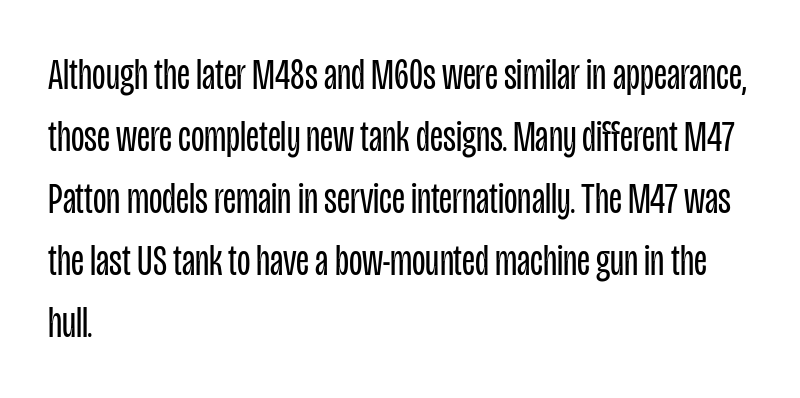
{"serif": "no", "italic": "no", "bold": "no", "weight": "regular", "width": "condensed", "stroke_contrast": "low", "x_height": "large", "monospaced": "no", "underline": "no", "align": "left", "line_spacing": "normal", "line_spacing_ratio": 1.41, "letter_spacing": "normal", "letter_spacing_em": 0.0, "glyph_px": 44}
